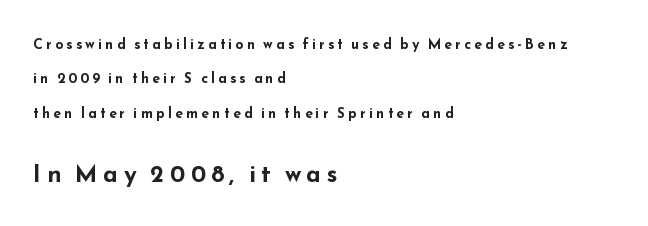
The image shows 24 px bold type, upright; set left-aligned, loose line spacing (2.45x), unusually wide letter spacing (+0.23 em), not underlined; the second (bottom) block is 1.71x larger.
